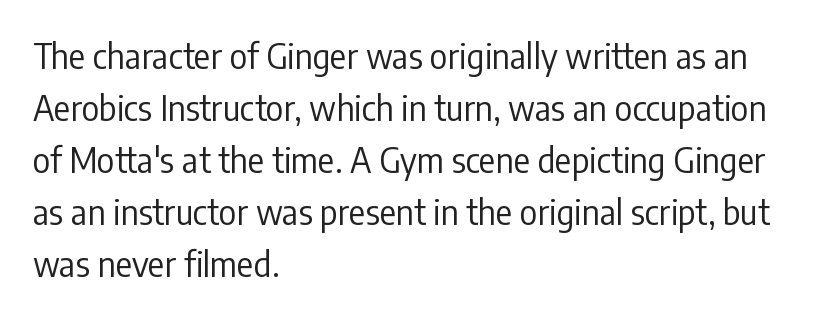
A roman cut, with each character standing at attention. This is sans-serif lettering, the kind often seen on screens and signage. Visually the block forms a straight wall on the left and a jagged coastline on the right. Character widths vary here, with narrow letters taking less room than wide ones.
